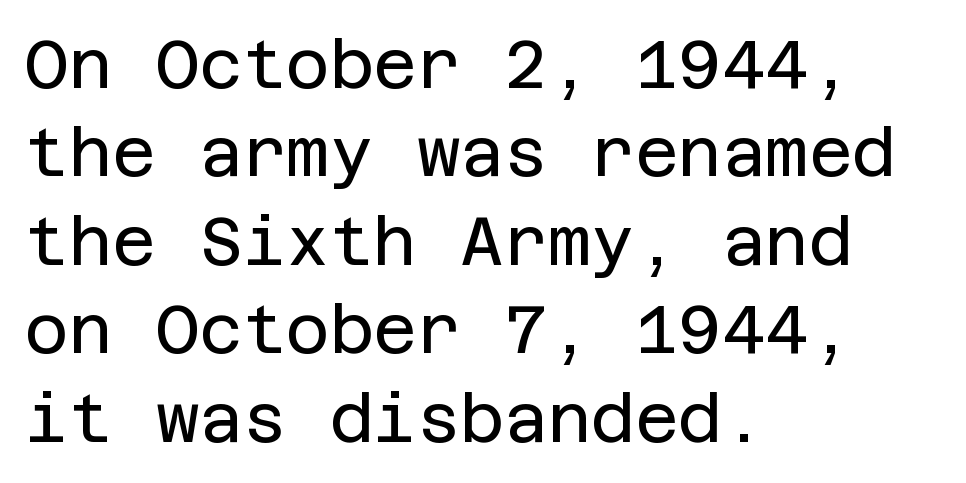
The weight tops out at a normal text grade. Does the type have serifs? No, each stem ends abruptly. Underline: absent. The font's upright variant was chosen for this text.
